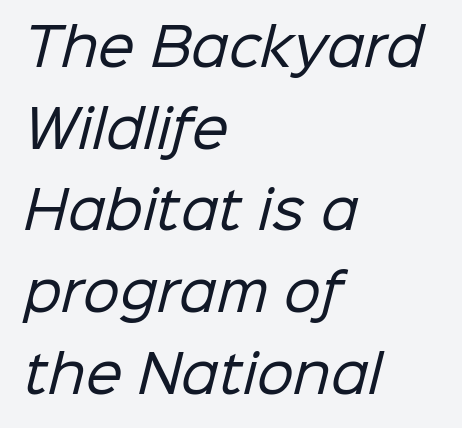
Q: Is the text bold? A: No.
Q: Is the typeface a serif or a sans-serif typeface? A: Sans-serif.
Q: Is the text underlined? A: No.
Q: How is the paragraph aligned? A: Left-aligned.
Q: Is the spacing between letters normal or unusually wide? A: Normal.
Q: Is the spacing between lines tight, normal or loose? A: Normal.
Q: Width (condensed, normal, or wide)? A: Normal.
Q: Stroke contrast? A: Low.
Q: x-height? A: Medium.
Q: Monospaced? A: No.
